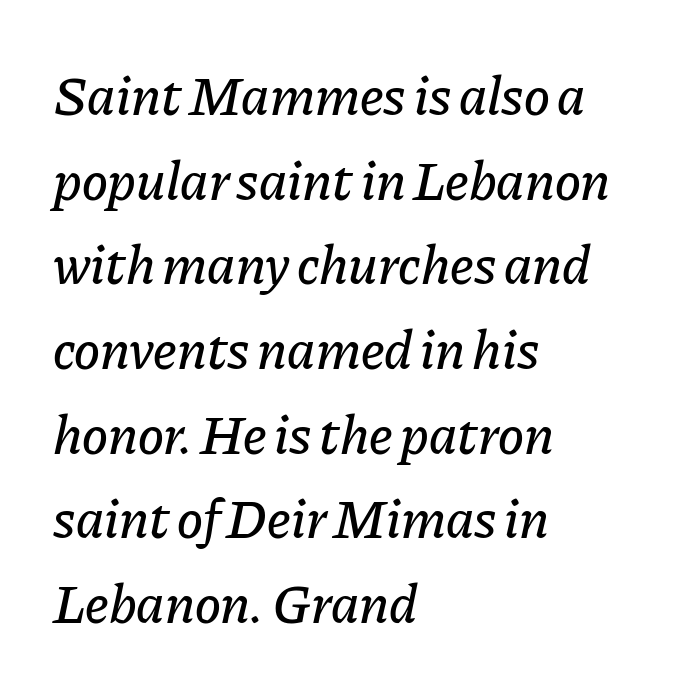
The image shows 55 px text type, italic (leaning right); set left-aligned, normal line spacing (1.54x), normal letter spacing, not underlined; low stroke contrast and a medium x-height.
